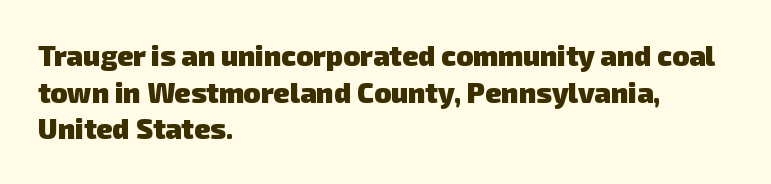
Q: Is the text bold? A: Yes.
Q: Is the typeface a serif or a sans-serif typeface? A: Sans-serif.
Q: Is the text underlined? A: No.
Q: How is the paragraph aligned? A: Left-aligned.
Q: Is the spacing between letters normal or unusually wide? A: Normal.
Q: Is the spacing between lines tight, normal or loose? A: Normal.
Q: Width (condensed, normal, or wide)? A: Normal.
Q: Stroke contrast? A: Low.
Q: x-height? A: Medium.
Q: Monospaced? A: No.
